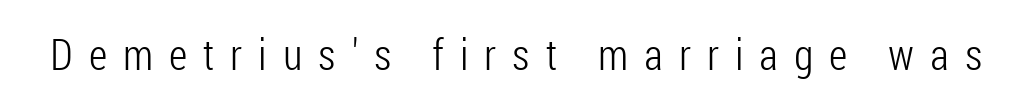
{"serif": "no", "italic": "no", "bold": "no", "weight": "light", "width": "condensed", "stroke_contrast": "low", "x_height": "medium", "monospaced": "no", "underline": "no", "letter_spacing": "wide", "letter_spacing_em": 0.37, "glyph_px": 43}
